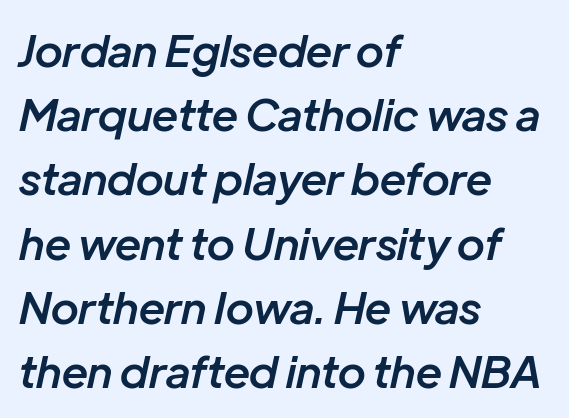
Q: Is the text bold? A: Semi-bold.
Q: Is the text italic (slanted)? A: Yes, it leans right by about 12 degrees.
Q: Is the text underlined? A: No.
Q: How is the paragraph aligned? A: Left-aligned.
Q: Is the spacing between letters normal or unusually wide? A: Normal.
Q: Is the spacing between lines tight, normal or loose? A: Normal.
Q: Width (condensed, normal, or wide)? A: Normal.
Q: Stroke contrast? A: Low.
Q: x-height? A: Medium.
Q: Monospaced? A: No.
